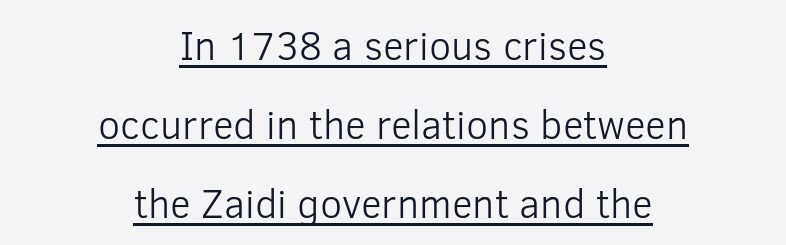
Q: Is the text bold? A: No.
Q: Is the text italic (slanted)? A: No, it is upright.
Q: Is the typeface a serif or a sans-serif typeface? A: Sans-serif.
Q: Is the text underlined? A: Yes.
Q: How is the paragraph aligned? A: Centered.
Q: Is the spacing between letters normal or unusually wide? A: Normal.
Q: Is the spacing between lines tight, normal or loose? A: Loose.
Q: Width (condensed, normal, or wide)? A: Normal.
Q: Stroke contrast? A: Low.
Q: x-height? A: Medium.
Q: Monospaced? A: No.
